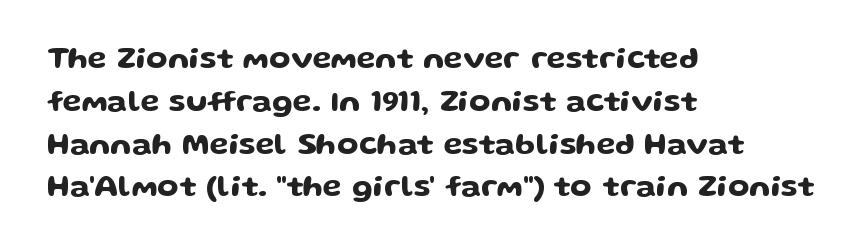
Vertical strokes here are truly vertical. Note: no serifs on the glyphs. A bare baseline throughout the passage. This rendering uses left alignment, leaving the right contour irregular.
